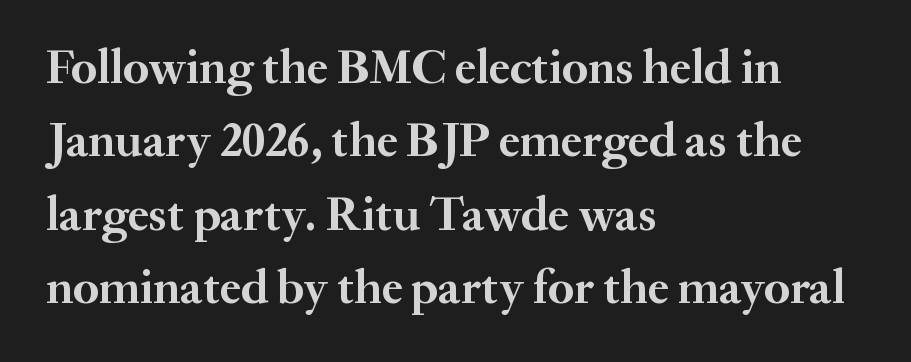
Any mark beneath the type? The region is blank. The designer left line spacing at the default. Proportional: the letters do not fall into vertical columns. The specimen reads as upright at a glance. A classic flush-left, rag-right setting is used for this passage.
